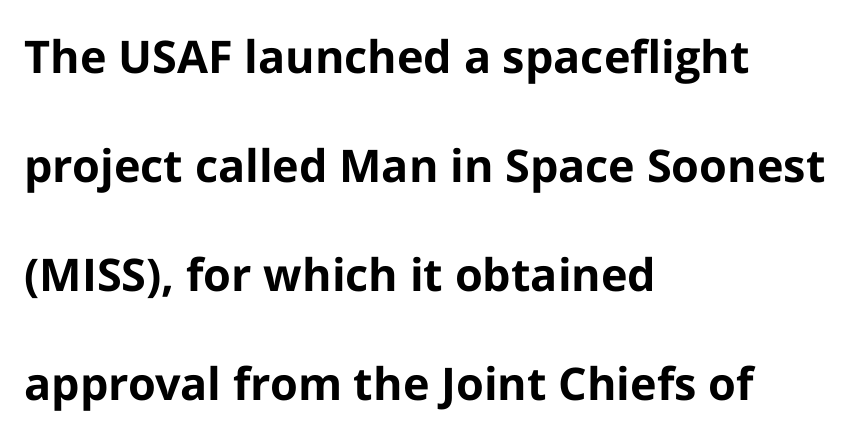
{"serif": "no", "italic": "no", "bold": "yes", "weight": "bold", "width": "normal", "stroke_contrast": "low", "x_height": "medium", "monospaced": "no", "underline": "no", "align": "left", "line_spacing": "loose", "line_spacing_ratio": 2.42, "letter_spacing": "normal", "letter_spacing_em": 0.0, "glyph_px": 45}
